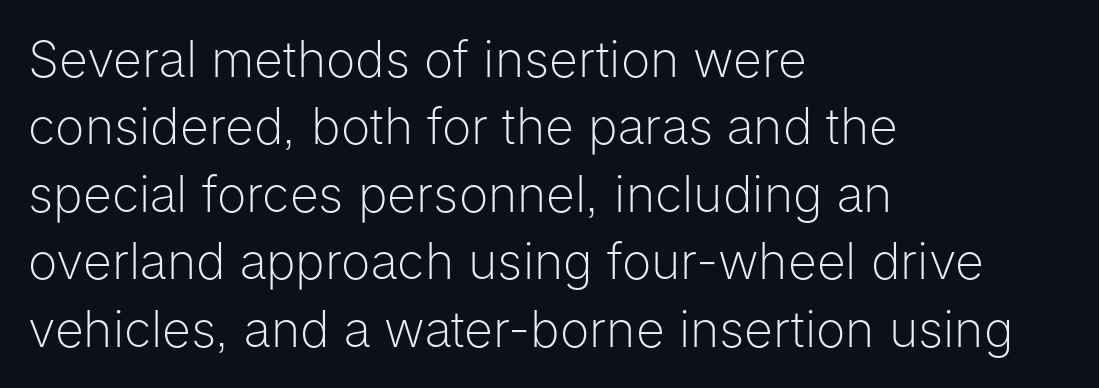
Summary of weight: not heavy and not bold. Grotesque or geometric, the face here clearly has no serifs. Rendered with straight, roman letterforms. The typesetter chose a ragged-right arrangement here. Inter-character spacing is left at the font's built-in metrics. This sample has the flowing, uneven cadence of proportional lettering.
